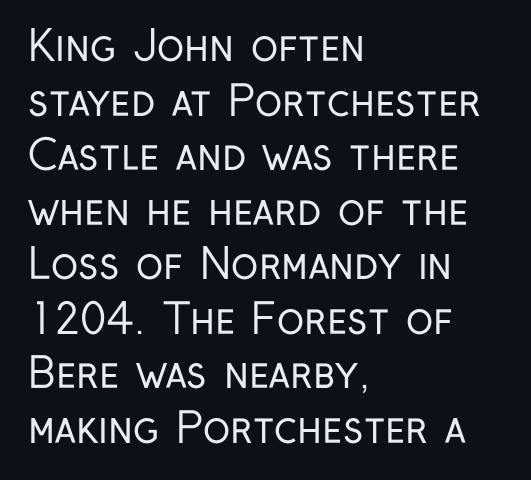
Q: Is the text bold? A: No.
Q: Is the text italic (slanted)? A: No, it is upright.
Q: Is the typeface a serif or a sans-serif typeface? A: Sans-serif.
Q: Is the text underlined? A: No.
Q: How is the paragraph aligned? A: Left-aligned.
Q: Is the spacing between letters normal or unusually wide? A: Normal.
Q: Is the spacing between lines tight, normal or loose? A: Normal.
Q: Width (condensed, normal, or wide)? A: Condensed.
Q: Stroke contrast? A: Low.
Q: x-height? A: Medium.
Q: Monospaced? A: No.
